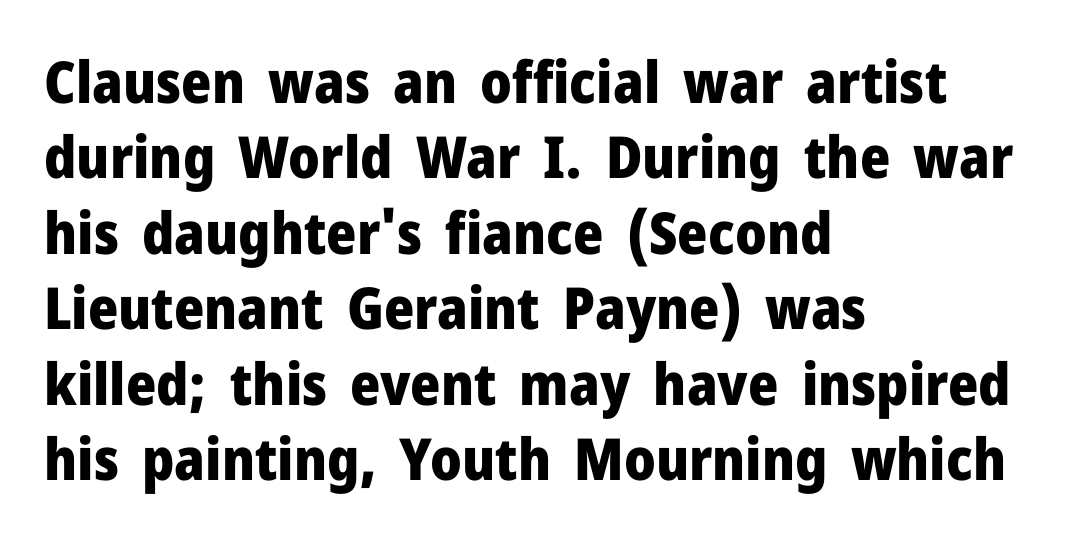
Q: Is the text bold? A: Yes.
Q: Is the text italic (slanted)? A: No, it is upright.
Q: Is the typeface a serif or a sans-serif typeface? A: Sans-serif.
Q: Is the text underlined? A: No.
Q: How is the paragraph aligned? A: Left-aligned.
Q: Is the spacing between letters normal or unusually wide? A: Normal.
Q: Is the spacing between lines tight, normal or loose? A: Normal.
Q: Width (condensed, normal, or wide)? A: Normal.
Q: Stroke contrast? A: Low.
Q: x-height? A: Medium.
Q: Monospaced? A: No.
